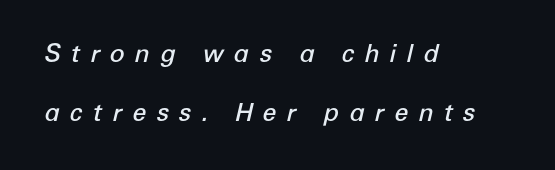
The image shows 25 px text type, italic (leaning right); set left-aligned, loose line spacing (2.38x), unusually wide letter spacing (+0.39 em), not underlined.
